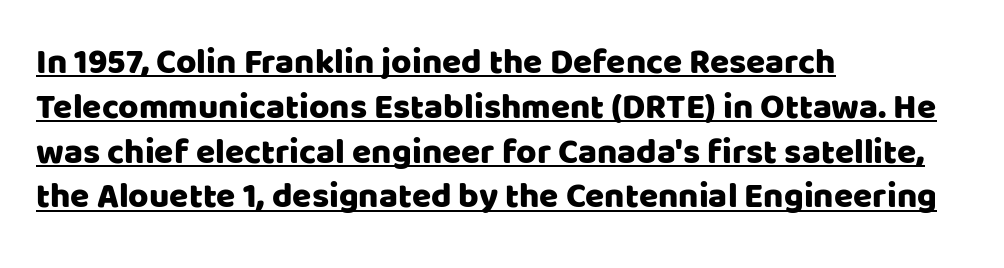
This block has exactly the height ordinary leading produces. A baseline rule has been typeset under these characters. Visually the block forms a straight wall on the left and a jagged coastline on the right. The horizontal fit of the characters is conventional and even.
